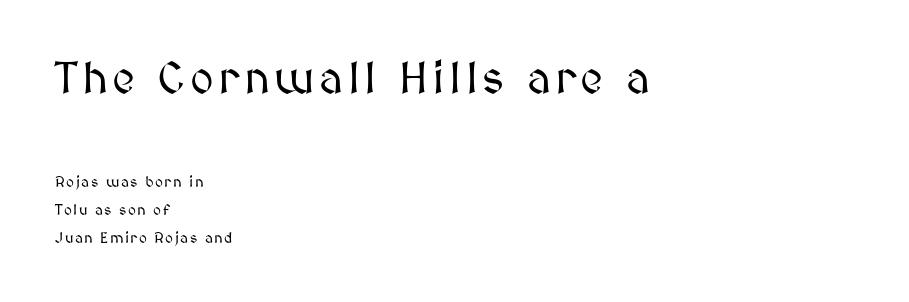
Unlike italic type, these characters show no tilt at all. This sample has the flowing, uneven cadence of proportional lettering. Casual observation: everything's shoved over to the left. Letters rest on an invisible, unmarked baseline. Scale decreases going downward across the two blocks.
